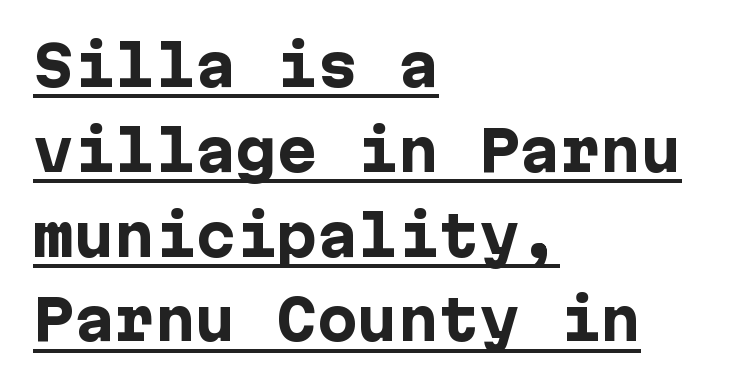
Q: Is the text bold? A: Yes.
Q: Is the text italic (slanted)? A: No, it is upright.
Q: Is the typeface a serif or a sans-serif typeface? A: Sans-serif.
Q: Is the text underlined? A: Yes.
Q: How is the paragraph aligned? A: Left-aligned.
Q: Is the spacing between letters normal or unusually wide? A: Normal.
Q: Is the spacing between lines tight, normal or loose? A: Normal.
Q: Width (condensed, normal, or wide)? A: Normal.
Q: Stroke contrast? A: Low.
Q: x-height? A: Medium.
